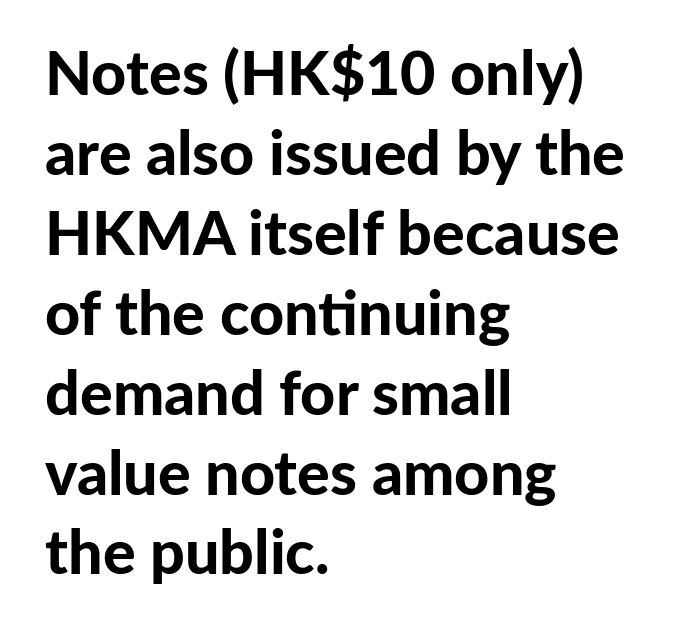
{"serif": "no", "italic": "no", "bold": "yes", "weight": "bold", "width": "normal", "stroke_contrast": "low", "x_height": "medium", "monospaced": "no", "underline": "no", "align": "left", "line_spacing": "normal", "line_spacing_ratio": 1.31, "letter_spacing": "normal", "letter_spacing_em": 0.0, "glyph_px": 61}
